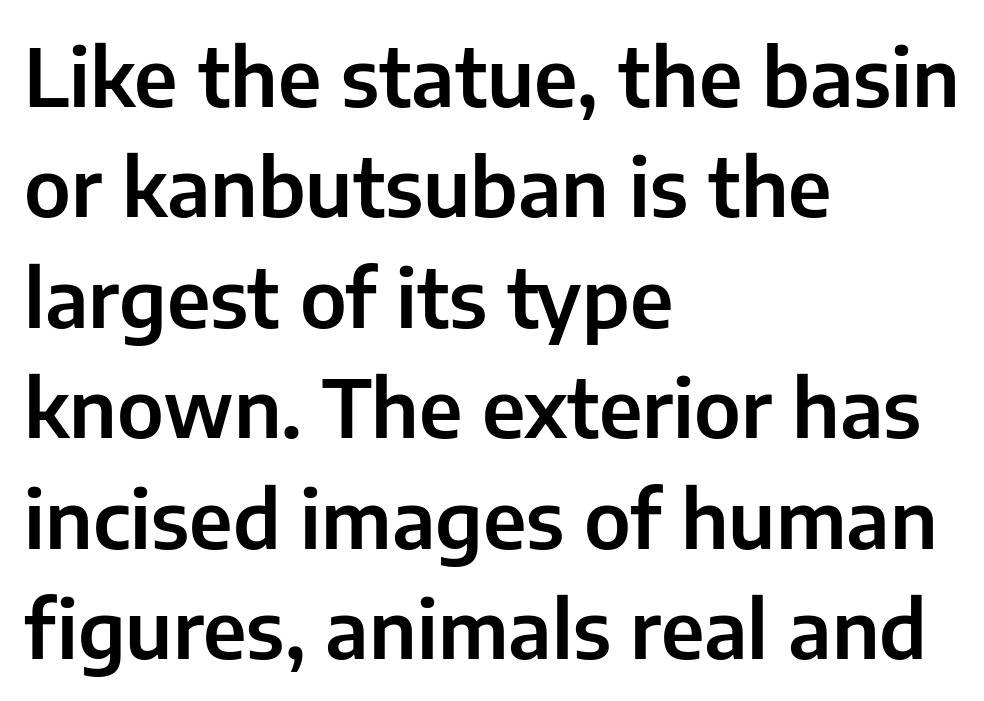
{"serif": "no", "italic": "no", "width": "normal", "stroke_contrast": "low", "x_height": "medium", "monospaced": "no", "underline": "no", "align": "left", "line_spacing": "normal", "line_spacing_ratio": 1.38, "letter_spacing": "normal", "letter_spacing_em": 0.0, "glyph_px": 80}
